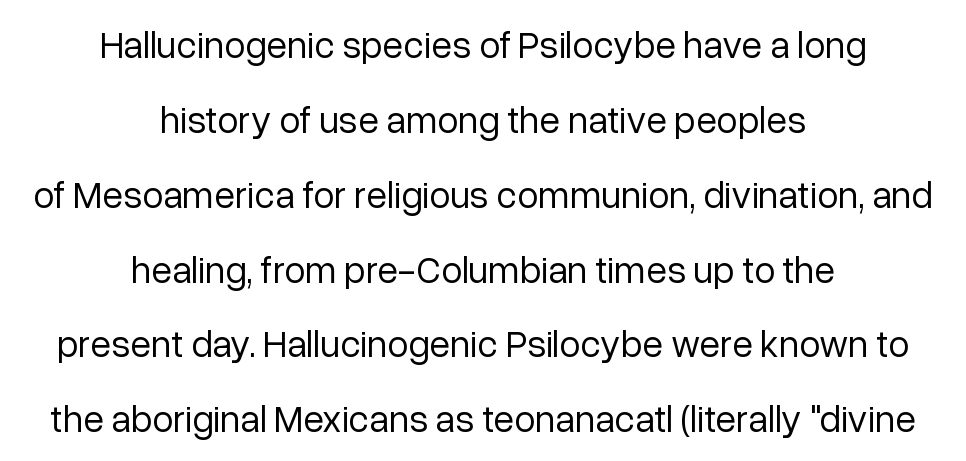
Q: Is the text bold? A: No.
Q: Is the text italic (slanted)? A: No, it is upright.
Q: Is the typeface a serif or a sans-serif typeface? A: Sans-serif.
Q: Is the text underlined? A: No.
Q: How is the paragraph aligned? A: Centered.
Q: Is the spacing between letters normal or unusually wide? A: Normal.
Q: Is the spacing between lines tight, normal or loose? A: Loose.
Q: Width (condensed, normal, or wide)? A: Normal.
Q: Stroke contrast? A: Low.
Q: x-height? A: Medium.
Q: Monospaced? A: No.
